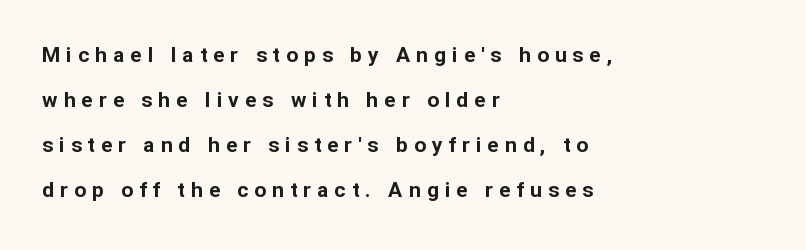
Q: Is the text bold? A: Yes.
Q: Is the text italic (slanted)? A: No, it is upright.
Q: Is the text underlined? A: No.
Q: How is the paragraph aligned? A: Left-aligned.
Q: Is the spacing between letters normal or unusually wide? A: Unusually wide.
Q: Is the spacing between lines tight, normal or loose? A: Loose.
